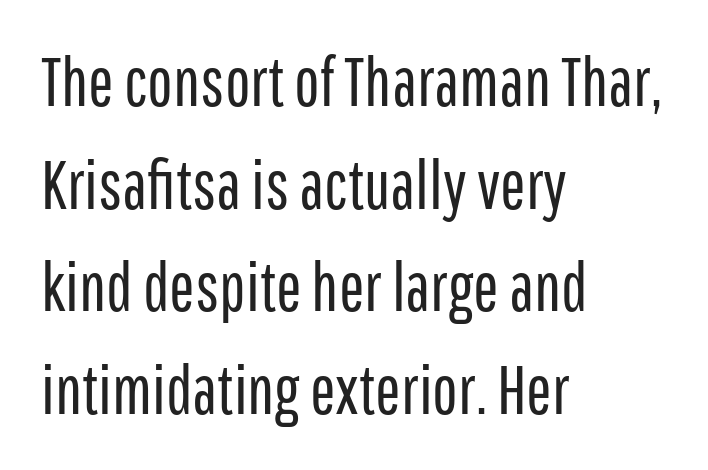
Q: Is the text bold? A: No.
Q: Is the text italic (slanted)? A: No, it is upright.
Q: Is the typeface a serif or a sans-serif typeface? A: Sans-serif.
Q: Is the text underlined? A: No.
Q: How is the paragraph aligned? A: Left-aligned.
Q: Is the spacing between letters normal or unusually wide? A: Normal.
Q: Is the spacing between lines tight, normal or loose? A: Normal.
Q: Width (condensed, normal, or wide)? A: Condensed.
Q: Stroke contrast? A: Low.
Q: x-height? A: Medium.
Q: Monospaced? A: No.
